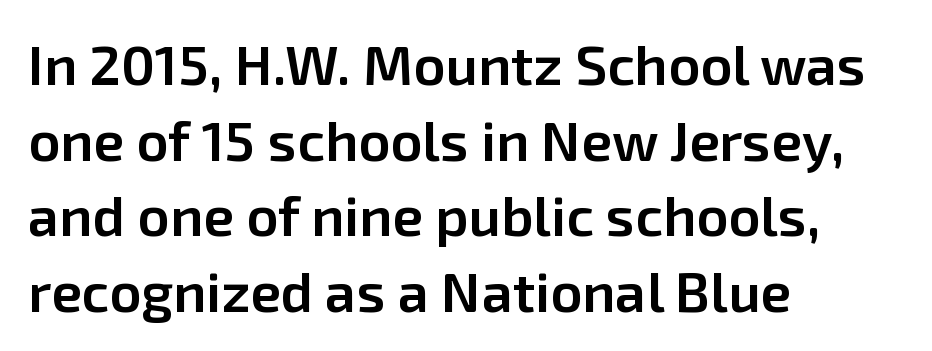
Are there feet on the stems? There aren't — it's a sans. The rag falls on the right side of this text block. This sample keeps an unexceptional amount of space between lines. A bare baseline throughout the passage. As a designer I'd log this as weight 600, semibold. In terms of posture, this sample is upright.
